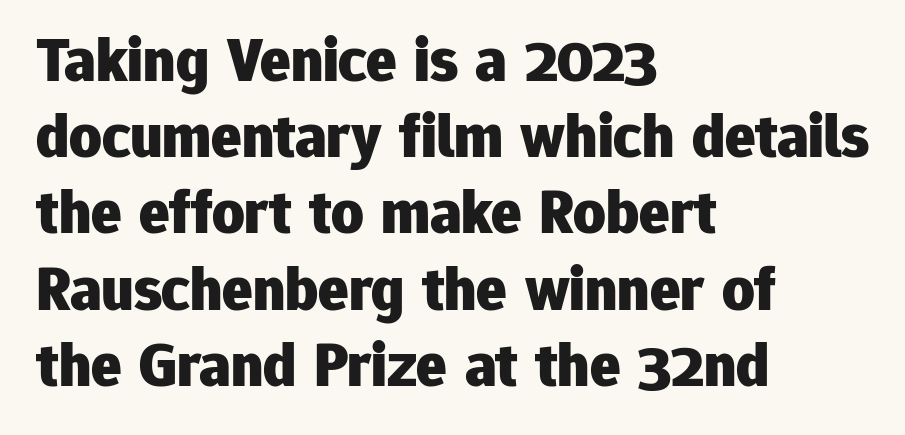
The rendering keeps characters at their native spacing. This rendering features lettering with no underline. The passage is arranged the way most books set body copy — flush left. These lines carry a lot of weight — the face is fully bold. Spacing verdict: proportional, widths tailored to each character. Does the type have serifs? No, each stem ends abruptly.
